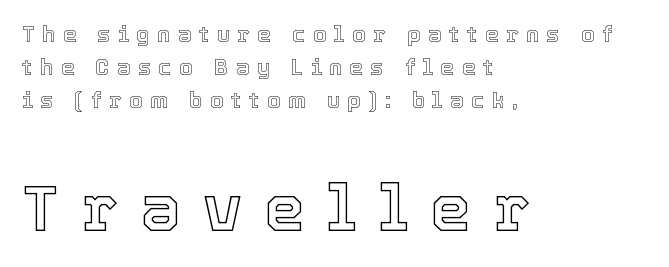
{"italic": "no", "width": "normal", "x_height": "medium", "monospaced": "no", "underline": "no", "align": "left", "line_spacing": "normal", "line_spacing_ratio": 1.49, "letter_spacing": "wide", "letter_spacing_em": 0.34, "larger_block": "second", "size_ratio": 2.95, "glyph_px": 65}
